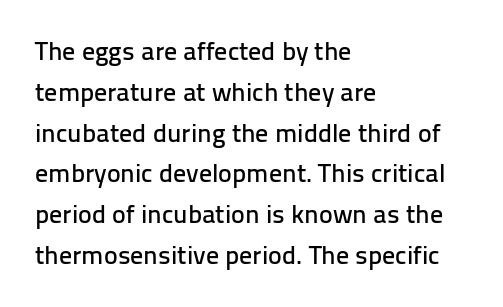
{"italic": "no", "underline": "no", "align": "left", "line_spacing": "normal", "line_spacing_ratio": 1.57, "letter_spacing": "normal", "letter_spacing_em": 0.0, "glyph_px": 26}
